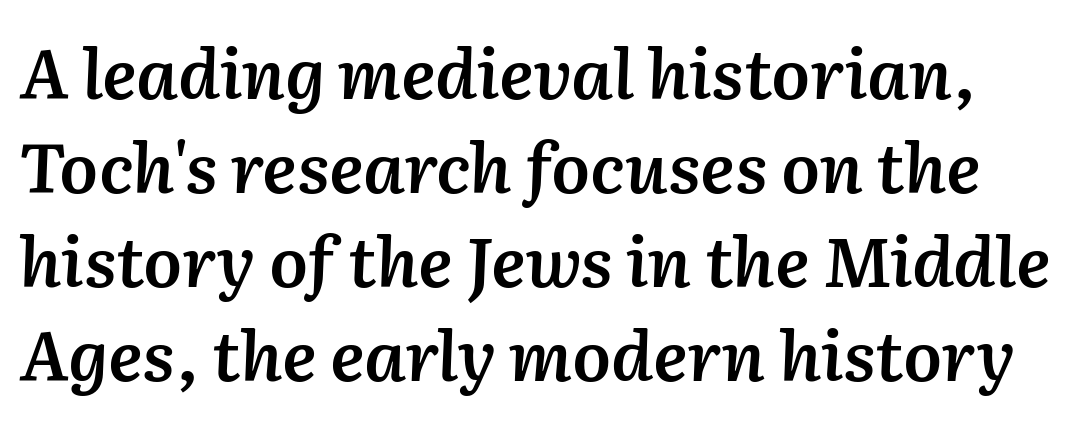
Notice how descenders clear the ascenders below comfortably — that's standard leading. Tall strokes in this sample are angled rather than plumb. The rendering keeps characters at their native spacing. I'd describe the lettering as semibold — firm but not a full bold. Think of a printed novel: that variable character pitch is what you see here. Clear beneath every line of the passage.
